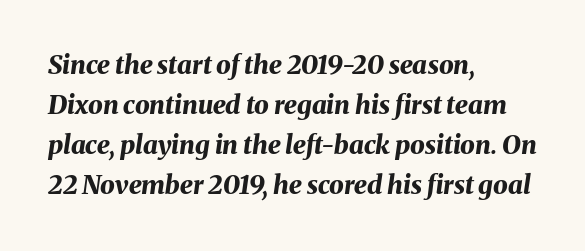
Q: Is the text bold? A: Yes.
Q: Is the text italic (slanted)? A: Yes, it leans right by about 8 degrees.
Q: Is the text underlined? A: No.
Q: How is the paragraph aligned? A: Left-aligned.
Q: Is the spacing between letters normal or unusually wide? A: Normal.
Q: Is the spacing between lines tight, normal or loose? A: Normal.
